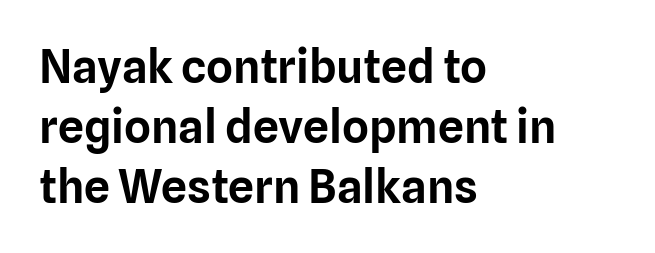
The image shows 46 px sans-serif type, upright; set left-aligned, normal line spacing (1.3x), normal letter spacing, not underlined; low stroke contrast and a medium x-height.
